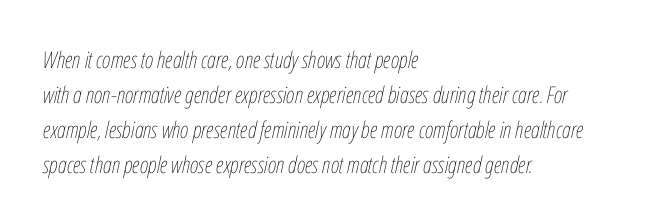
Q: Is the text bold? A: No.
Q: Is the text italic (slanted)? A: Yes, it leans right by about 12 degrees.
Q: Is the text underlined? A: No.
Q: How is the paragraph aligned? A: Left-aligned.
Q: Is the spacing between letters normal or unusually wide? A: Normal.
Q: Is the spacing between lines tight, normal or loose? A: Normal.
